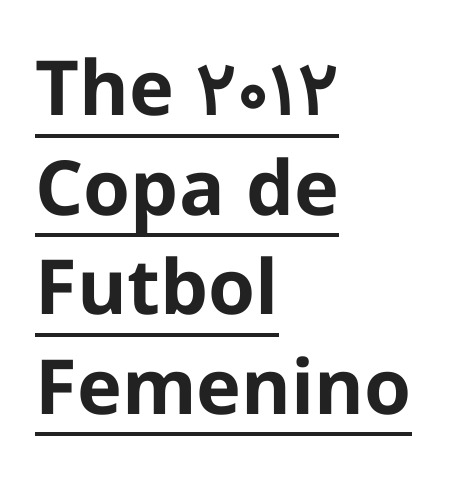
{"serif": "no", "italic": "no", "bold": "yes", "weight": "bold", "width": "normal", "stroke_contrast": "low", "x_height": "medium", "monospaced": "no", "underline": "yes", "align": "left", "line_spacing": "normal", "line_spacing_ratio": 1.31, "letter_spacing": "normal", "letter_spacing_em": 0.0, "glyph_px": 76}
